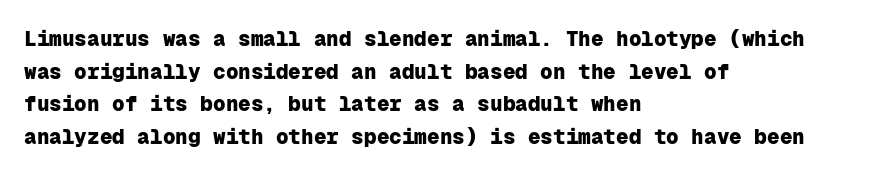
Q: Is the text bold? A: Yes.
Q: Is the text italic (slanted)? A: No, it is upright.
Q: Is the text underlined? A: No.
Q: How is the paragraph aligned? A: Left-aligned.
Q: Is the spacing between letters normal or unusually wide? A: Normal.
Q: Is the spacing between lines tight, normal or loose? A: Normal.
